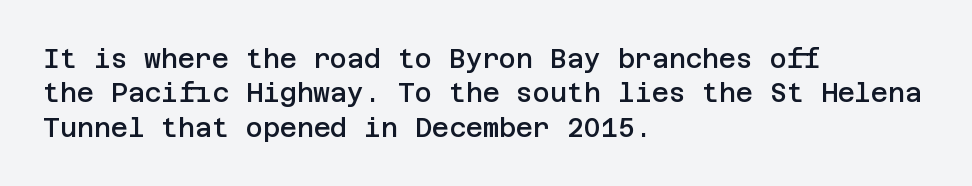
The image shows 26 px text type, upright; set left-aligned, normal line spacing (1.32x), normal letter spacing, not underlined.
